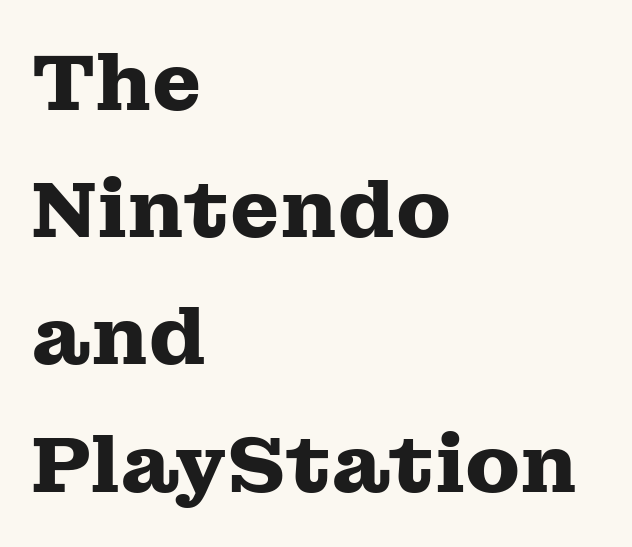
The image shows 80 px heavy, wide serif type, upright; set left-aligned, normal line spacing (1.59x), normal letter spacing, not underlined; medium stroke contrast and a medium x-height.
